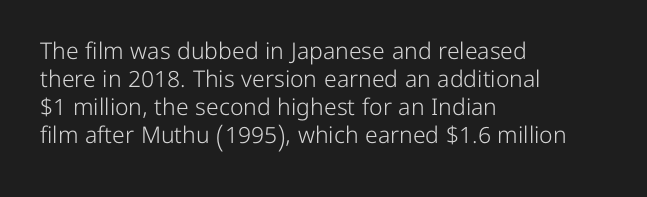
Q: Is the text bold? A: No.
Q: Is the text italic (slanted)? A: No, it is upright.
Q: Is the text underlined? A: No.
Q: How is the paragraph aligned? A: Left-aligned.
Q: Is the spacing between letters normal or unusually wide? A: Normal.
